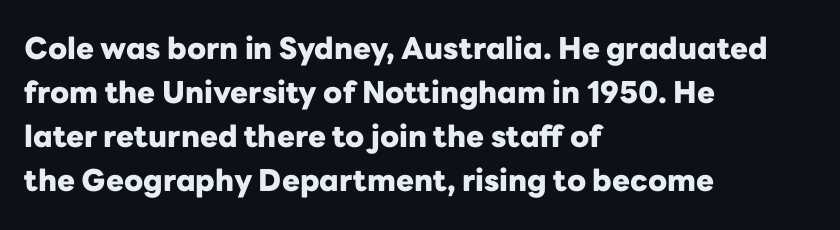
The image shows 30 px heavy sans-serif type, upright; set left-aligned, normal line spacing (1.47x), normal letter spacing, not underlined; low stroke contrast and a medium x-height.
